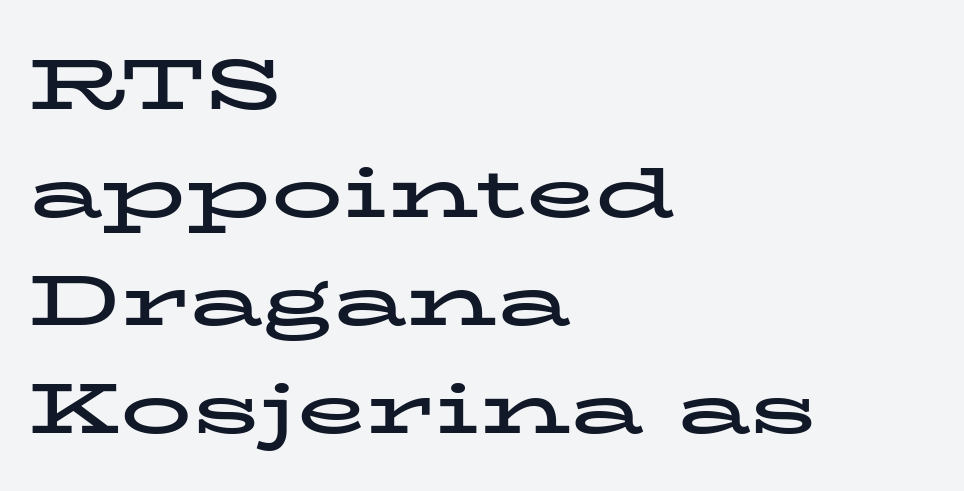
One glance says typical: line gaps are just what's usual. You could not count columns in this text — the font is proportionally spaced. The tracking reads as untouched default to a designer's eye. Reading down the block, your eye returns to a fixed left position each line. The glyphs have the mass of a bold cut. Each letter's strokes conclude with small projecting serifs.
